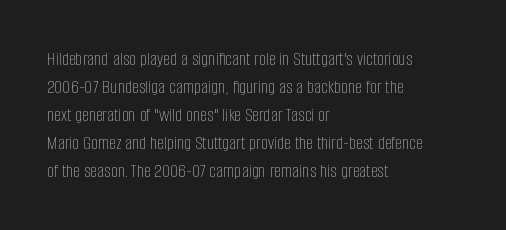
The image shows 20 px text type, upright; set left-aligned, normal line spacing (1.4x), normal letter spacing, not underlined.
